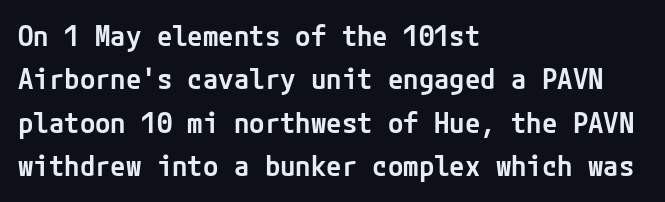
The glyphs in this specimen are sans serif. A classic flush-left, rag-right setting is used for this passage. There is no visible air inserted between adjacent glyphs. The sample has been set in demibold, a notch under bold.
